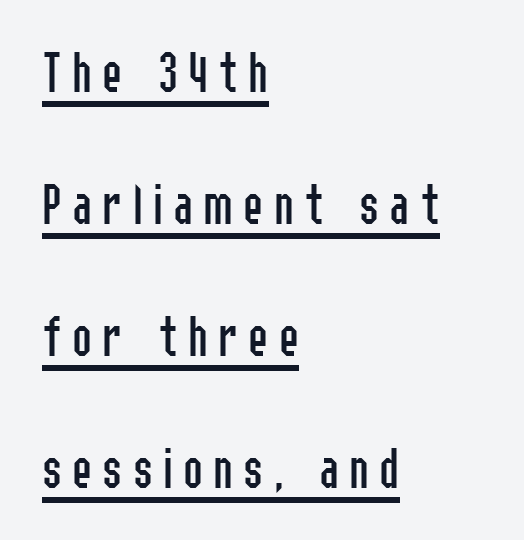
The image shows 60 px regular-weight, condensed sans-serif type, upright; set left-aligned, loose line spacing (2.2x), underlined; low stroke contrast and a medium x-height.
